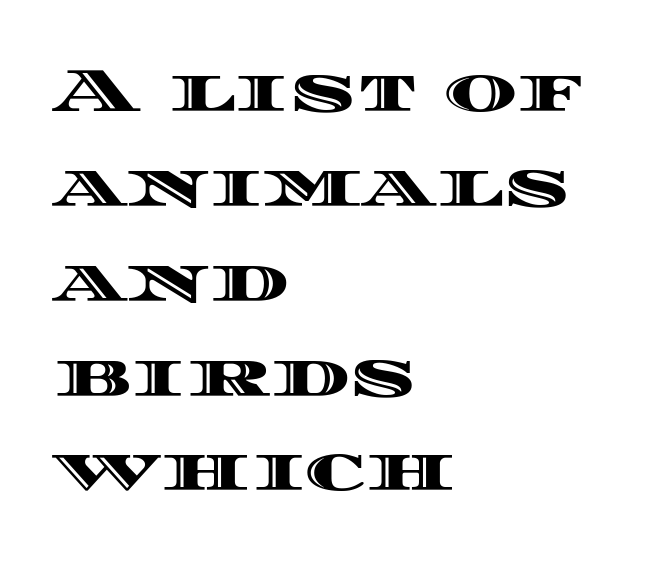
The image shows 62 px wide type, upright; set left-aligned, normal line spacing (1.53x), normal letter spacing, not underlined; a large x-height.
